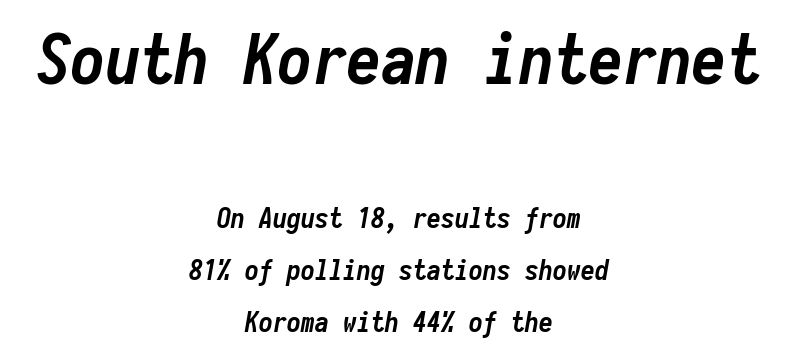
{"italic": "yes", "lean": "right", "slant_degrees": 10, "bold": "yes", "weight": "semibold", "width": "condensed", "stroke_contrast": "low", "x_height": "medium", "monospaced": "yes", "underline": "no", "align": "center", "line_spacing_ratio": 1.86, "letter_spacing": "normal", "letter_spacing_em": 0.0, "larger_block": "first", "size_ratio": 2.46, "glyph_px": 69}
